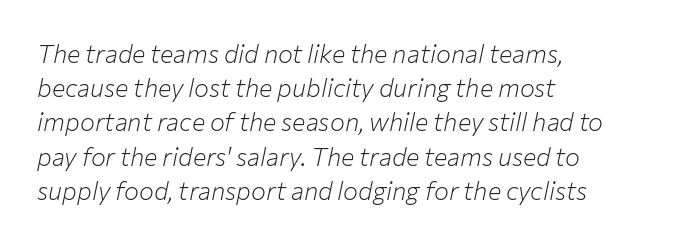
Q: Is the text bold? A: No.
Q: Is the text italic (slanted)? A: Yes, it leans right by about 12 degrees.
Q: Is the text underlined? A: No.
Q: How is the paragraph aligned? A: Left-aligned.
Q: Is the spacing between letters normal or unusually wide? A: Normal.
Q: Is the spacing between lines tight, normal or loose? A: Normal.
